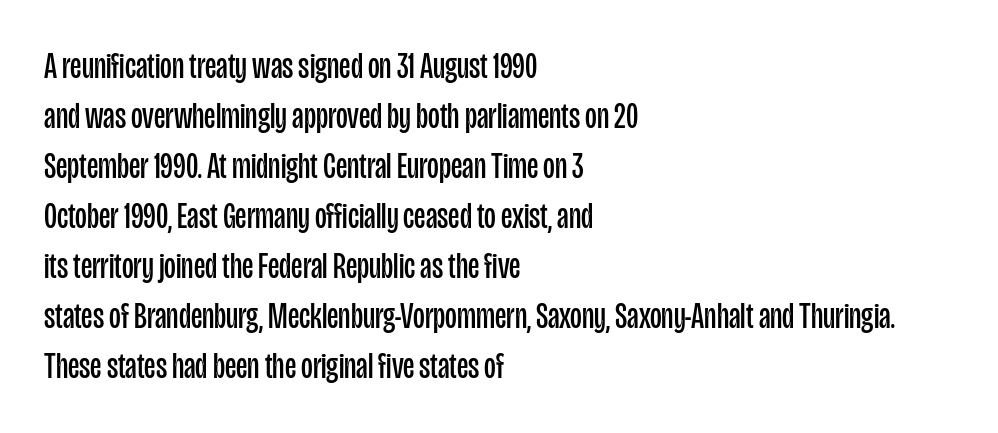
{"serif": "no", "italic": "no", "bold": "no", "weight": "regular", "width": "condensed", "stroke_contrast": "low", "x_height": "large", "monospaced": "no", "underline": "no", "align": "left", "line_spacing": "normal", "line_spacing_ratio": 1.39, "letter_spacing": "normal", "letter_spacing_em": 0.0, "glyph_px": 36}
